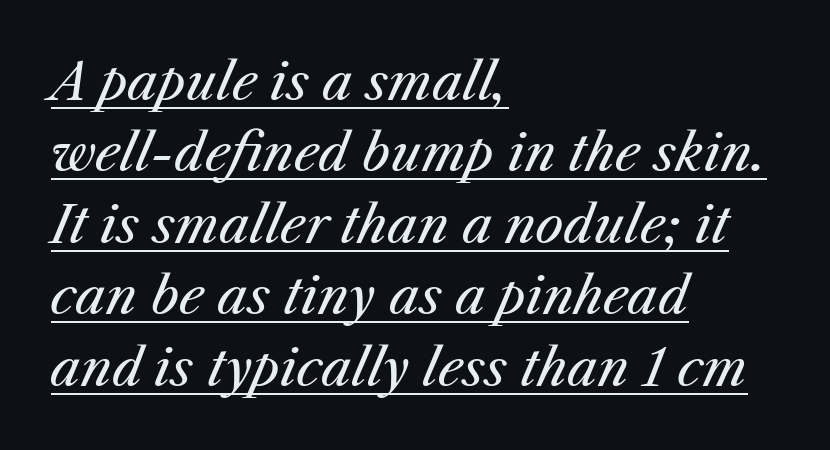
The image shows 50 px regular-weight type, italic (leaning right); set left-aligned, normal line spacing (1.43x), normal letter spacing, underlined; medium stroke contrast and a medium x-height.
